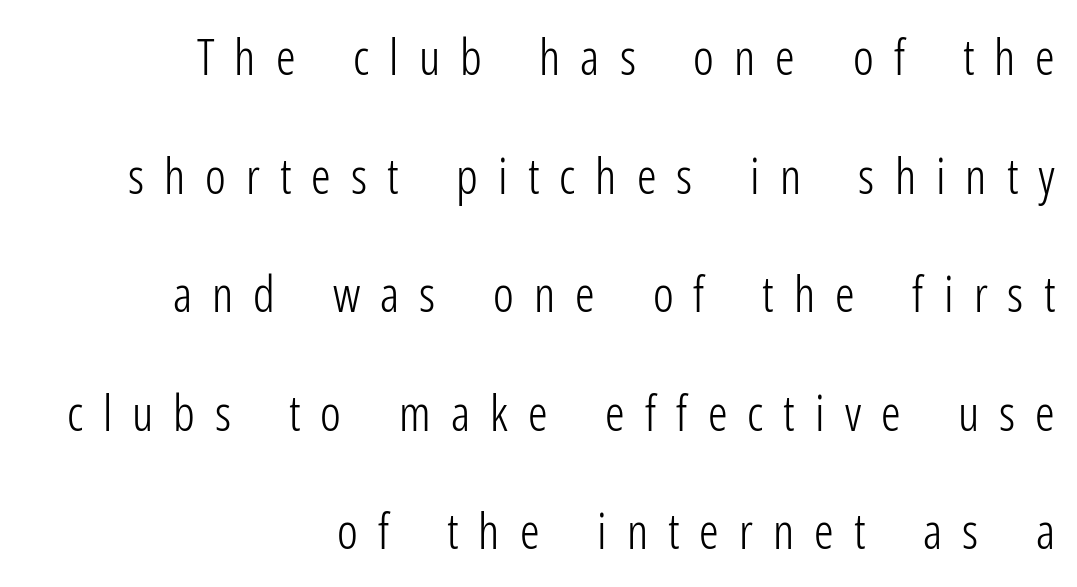
Q: Is the text bold? A: No.
Q: Is the text italic (slanted)? A: No, it is upright.
Q: Is the typeface a serif or a sans-serif typeface? A: Sans-serif.
Q: Is the text underlined? A: No.
Q: How is the paragraph aligned? A: Right-aligned.
Q: Is the spacing between letters normal or unusually wide? A: Unusually wide.
Q: Is the spacing between lines tight, normal or loose? A: Loose.
Q: Width (condensed, normal, or wide)? A: Condensed.
Q: Stroke contrast? A: Low.
Q: x-height? A: Medium.
Q: Monospaced? A: No.
